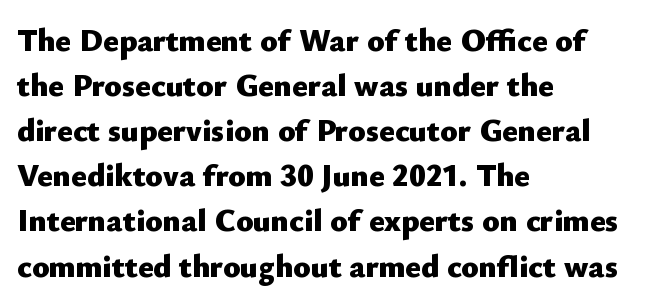
The image shows 32 px heavy sans-serif type, upright; set left-aligned, normal line spacing (1.41x), normal letter spacing, not underlined; low stroke contrast and a small x-height.
